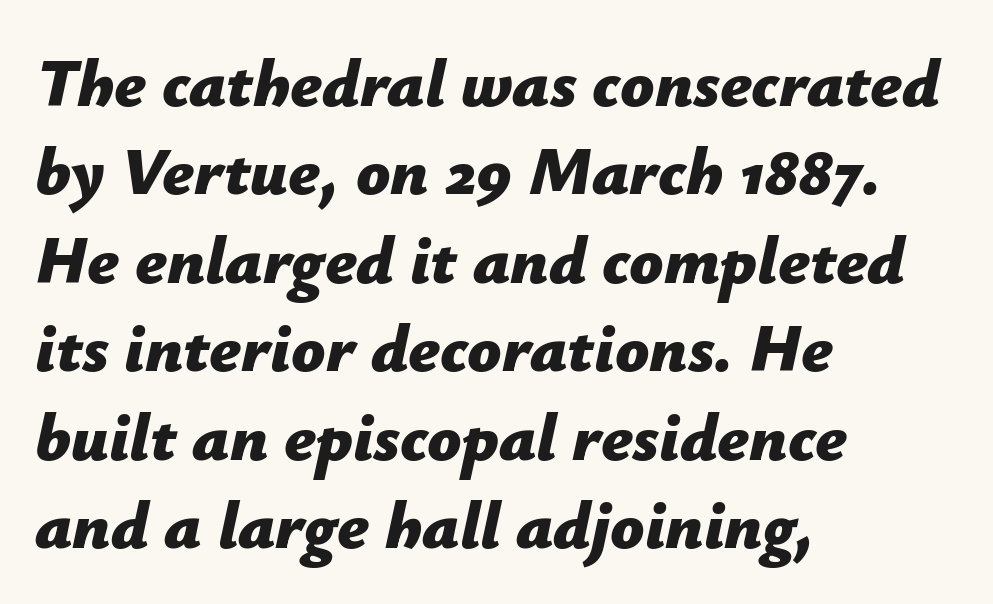
The image shows 67 px bold type, italic (leaning right); set left-aligned, normal line spacing (1.32x), normal letter spacing, not underlined; low stroke contrast and a medium x-height.
